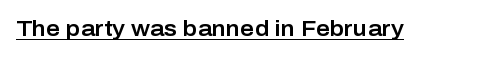
Q: Is the text italic (slanted)? A: No, it is upright.
Q: Is the text underlined? A: Yes.
Q: Is the spacing between letters normal or unusually wide? A: Normal.
